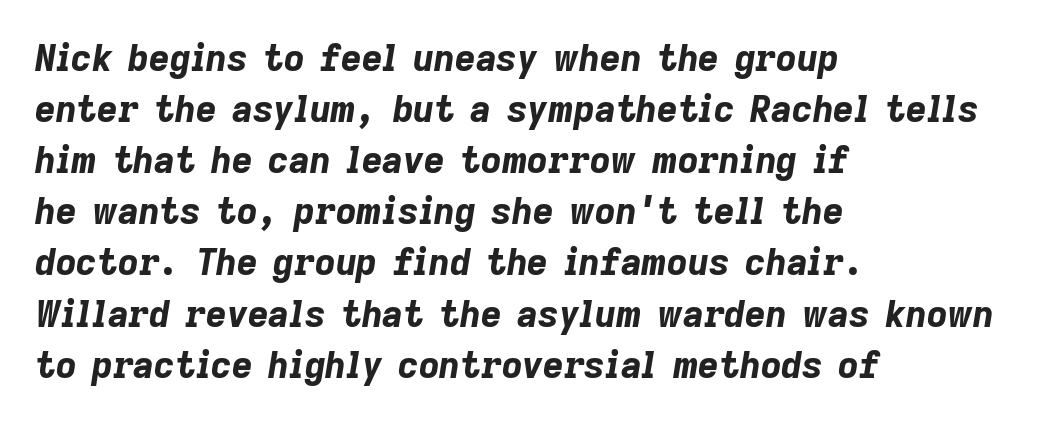
{"italic": "yes", "lean": "right", "slant_degrees": 9, "bold": "yes", "weight": "bold", "width": "normal", "stroke_contrast": "low", "x_height": "medium", "monospaced": "no", "underline": "no", "align": "left", "line_spacing": "normal", "line_spacing_ratio": 1.42, "letter_spacing": "normal", "letter_spacing_em": 0.0, "glyph_px": 36}
